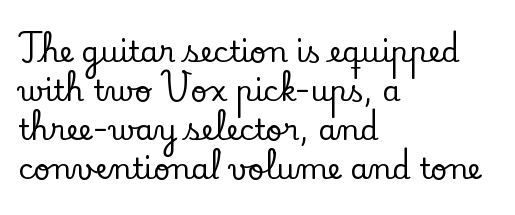
Q: Is the text italic (slanted)? A: No, it is upright.
Q: Is the typeface a serif or a sans-serif typeface? A: Serif.
Q: Is the text underlined? A: No.
Q: How is the paragraph aligned? A: Left-aligned.
Q: Is the spacing between letters normal or unusually wide? A: Normal.
Q: Is the spacing between lines tight, normal or loose? A: Normal.
Q: Width (condensed, normal, or wide)? A: Normal.
Q: Stroke contrast? A: Low.
Q: x-height? A: Small.
Q: Monospaced? A: No.
